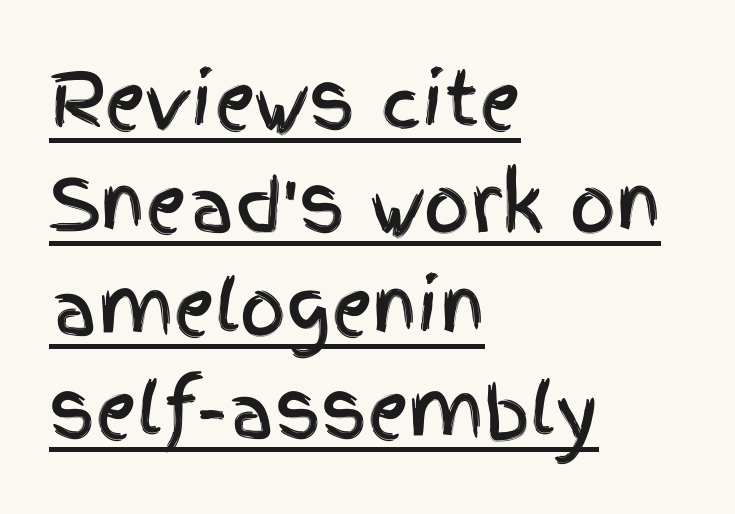
Serif or sans? Sans — the stroke terminals are bare. Evenly set lines give the paragraph a standard silhouette. Notice how the stems are strictly vertical — no italics here. If you drew a ruler down the left edge, every line would touch it. This sample uses plain, unmodified letter spacing.
